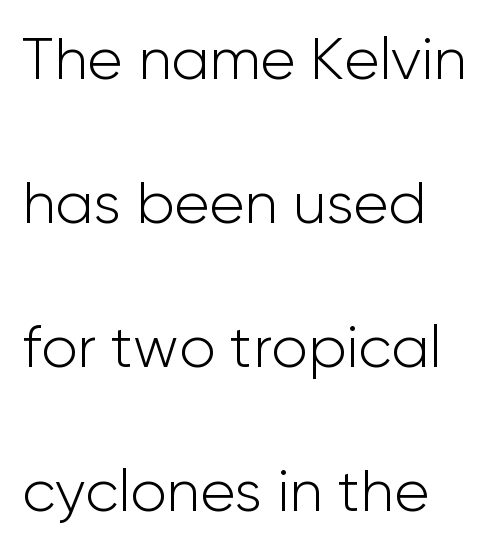
{"serif": "no", "italic": "no", "bold": "no", "weight": "light", "width": "normal", "stroke_contrast": "low", "x_height": "medium", "monospaced": "no", "underline": "no", "align": "left", "line_spacing": "loose", "line_spacing_ratio": 2.44, "letter_spacing": "normal", "letter_spacing_em": 0.0, "glyph_px": 59}
